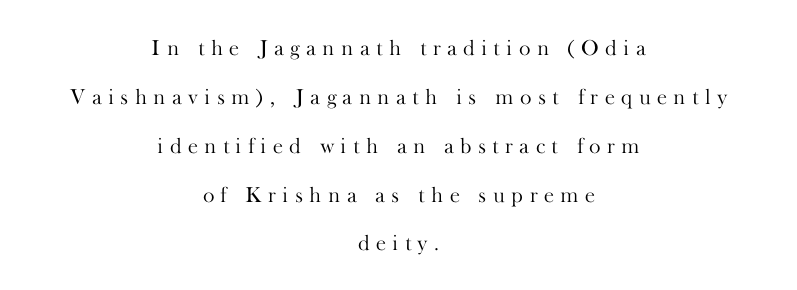
The image shows 22 px text type, upright; set centered, loose line spacing (2.22x), unusually wide letter spacing (+0.29 em), not underlined.
